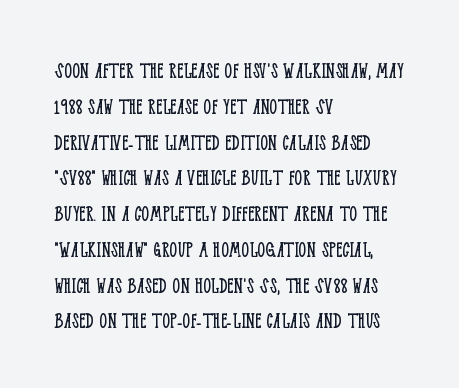
The setting favours the left margin, as ordinary paragraphs usually do. Upright lettering throughout. Letter spacing: default. No chunkiness to these letters — they're not bold.
